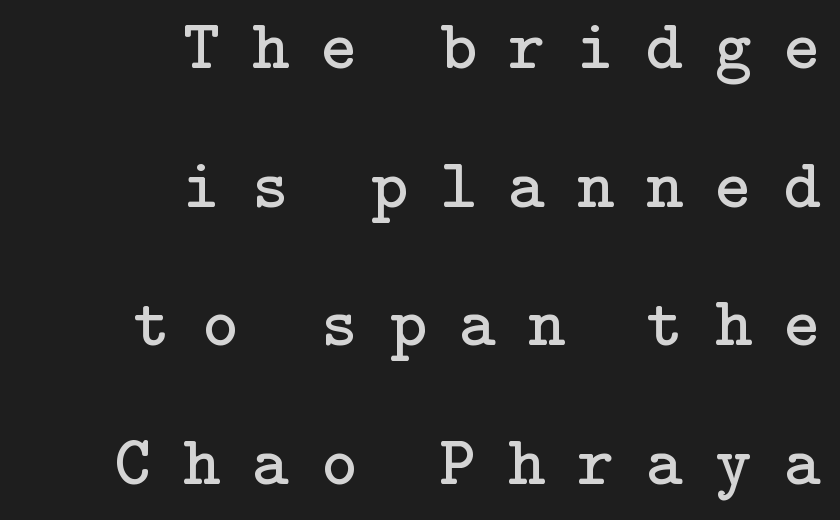
{"serif": "yes", "italic": "no", "bold": "no", "weight": "regular", "width": "normal", "stroke_contrast": "low", "x_height": "medium", "underline": "no", "align": "right", "line_spacing": "loose", "line_spacing_ratio": 1.98, "letter_spacing": "wide", "letter_spacing_em": 0.46, "glyph_px": 70}
